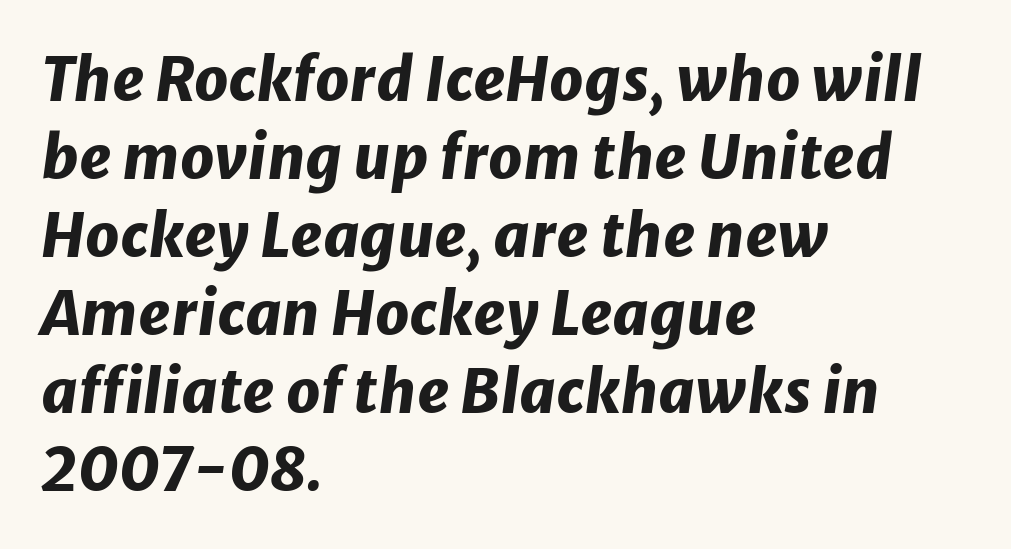
{"italic": "yes", "lean": "right", "slant_degrees": 8, "bold": "yes", "weight": "heavy", "width": "normal", "stroke_contrast": "low", "x_height": "medium", "monospaced": "no", "underline": "no", "align": "left", "line_spacing": "normal", "line_spacing_ratio": 1.3, "letter_spacing": "normal", "letter_spacing_em": 0.0, "glyph_px": 60}
